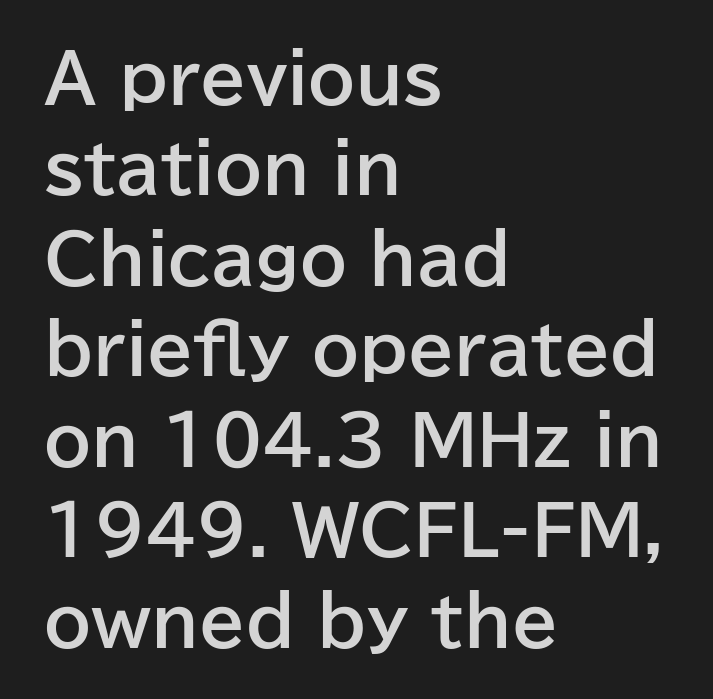
{"serif": "no", "italic": "no", "bold": "yes", "weight": "bold", "width": "normal", "stroke_contrast": "low", "x_height": "medium", "monospaced": "no", "underline": "no", "align": "left", "line_spacing": "normal", "line_spacing_ratio": 1.35, "letter_spacing": "normal", "letter_spacing_em": 0.0, "glyph_px": 67}
